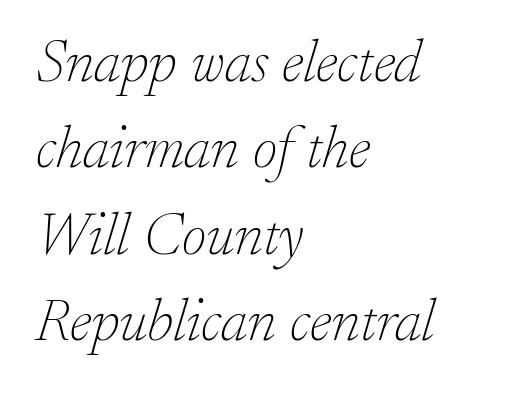
Spacing verdict: proportional, widths tailored to each character. The leading is moderate, giving the passage an even texture. No chunkiness to these letters — they're not bold. Caption: multi-line text, flush left, ragged right. The designer went with a serif here, giving each stem small feet. Look at the tracking — it's just the regular setting, nothing added.
